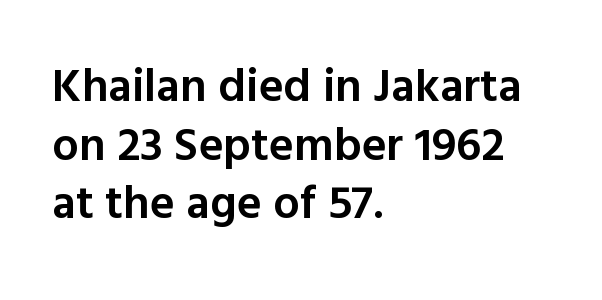
The image shows 47 px semibold sans-serif type, upright; set left-aligned, normal line spacing (1.25x), normal letter spacing, not underlined; a medium x-height.
